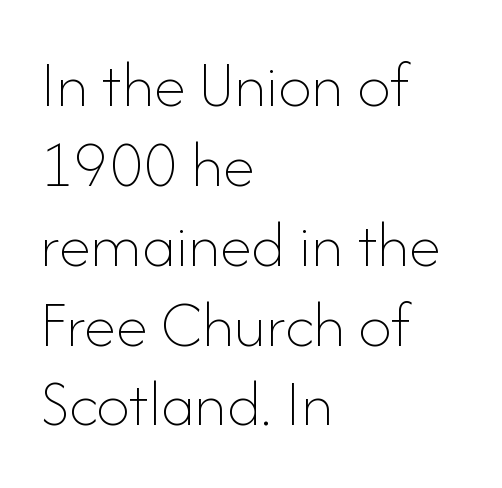
{"italic": "no", "bold": "no", "weight": "thin", "width": "normal", "stroke_contrast": "low", "x_height": "small", "monospaced": "no", "underline": "no", "align": "left", "line_spacing_ratio": 1.21, "letter_spacing": "normal", "letter_spacing_em": 0.0, "glyph_px": 66}
